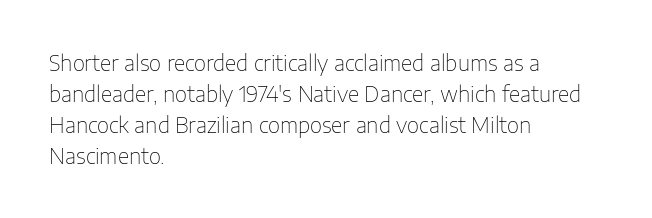
Q: Is the text bold? A: No.
Q: Is the text italic (slanted)? A: No, it is upright.
Q: Is the text underlined? A: No.
Q: How is the paragraph aligned? A: Left-aligned.
Q: Is the spacing between letters normal or unusually wide? A: Normal.
Q: Is the spacing between lines tight, normal or loose? A: Normal.
